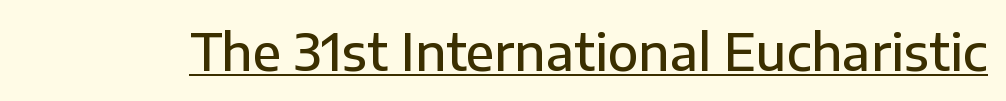
The image shows 50 px semibold sans-serif type, upright; set normal letter spacing, underlined; low stroke contrast and a medium x-height.
